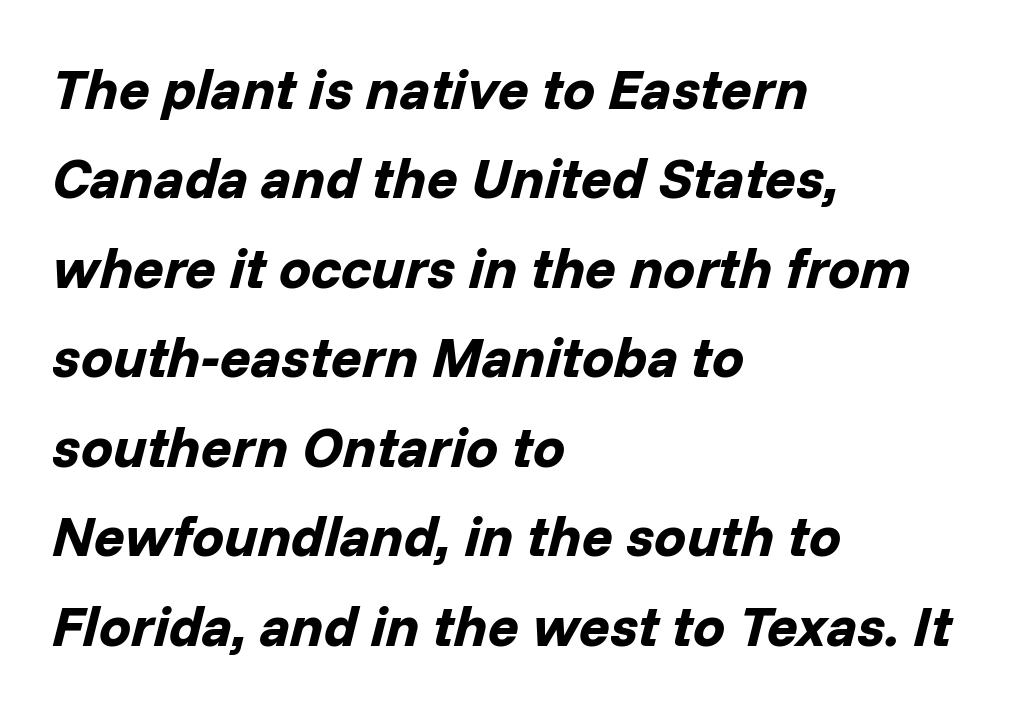
Compared with typical paragraphs, the rows here are spaced about the same. Does the lettering tilt? It does — this is italic. Horizontally, the lines are justified to the leading edge only. Varying glyph widths throughout — classic text-font behaviour. Words appear dense and cohesive because spacing is normal. Look at the stroke-to-counter ratio: heavy, a bold.
